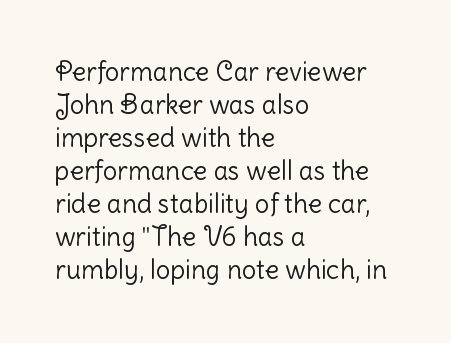
The image shows 26 px text type, upright; set left-aligned, normal line spacing (1.27x), normal letter spacing, not underlined.
